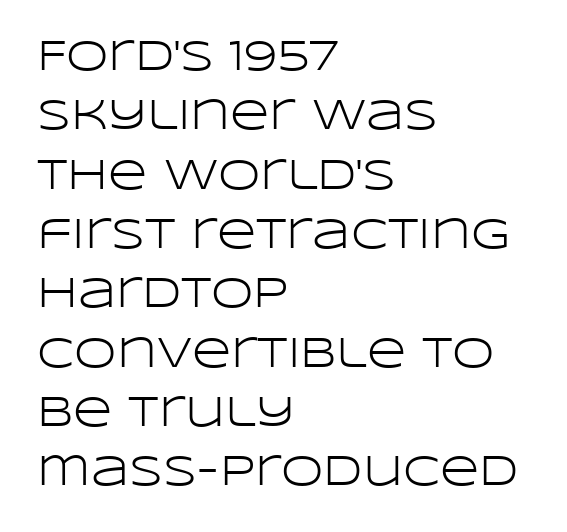
The image shows 43 px light, wide sans-serif type, upright; set left-aligned, normal line spacing (1.38x), normal letter spacing, not underlined; low stroke contrast and a large x-height.
